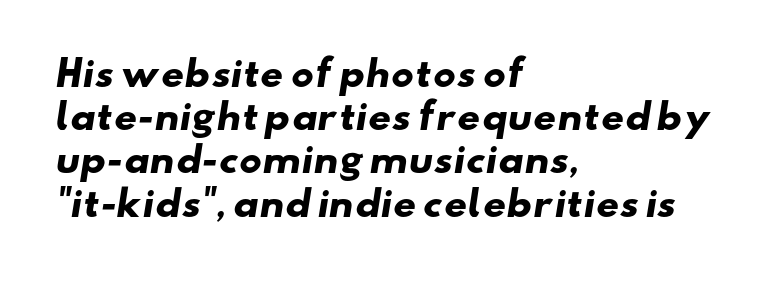
This is heavy type, rendered in bold. Nope, no serifs anywhere on these letters. Think of a printed novel: that variable character pitch is what you see here. Line starts are locked; line ends wander.
